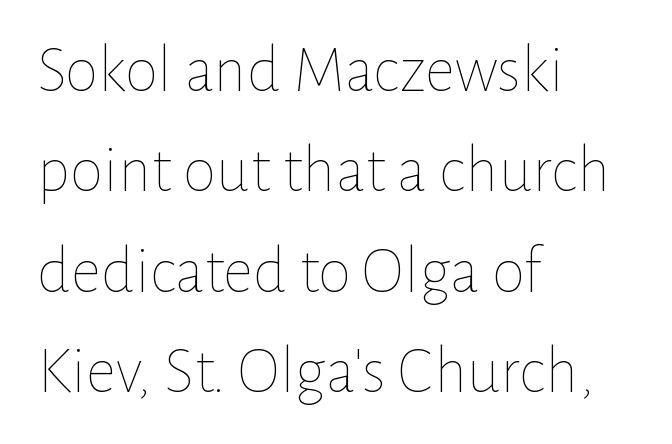
{"italic": "no", "bold": "no", "weight": "thin", "width": "normal", "stroke_contrast": "low", "x_height": "medium", "monospaced": "no", "underline": "no", "align": "left", "line_spacing": "normal", "line_spacing_ratio": 1.5, "letter_spacing": "normal", "letter_spacing_em": 0.0, "glyph_px": 67}
